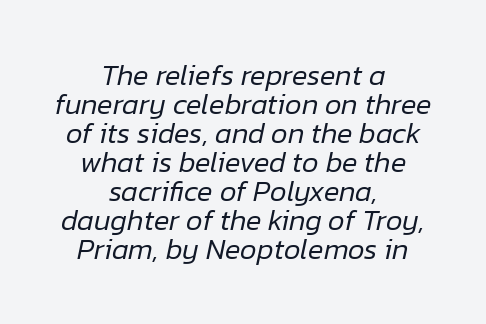
{"italic": "yes", "lean": "right", "slant_degrees": 12, "bold": "no", "weight": "regular", "width": "normal", "stroke_contrast": "low", "x_height": "medium", "monospaced": "no", "underline": "no", "align": "center", "line_spacing": "tight", "line_spacing_ratio": 1.0, "letter_spacing": "normal", "letter_spacing_em": 0.0, "glyph_px": 29}
